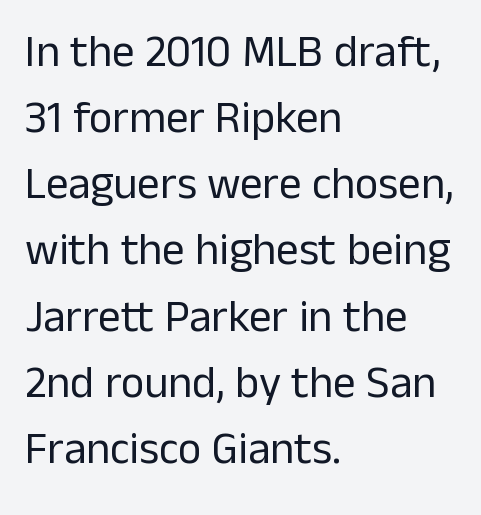
Q: Is the text bold? A: No.
Q: Is the text italic (slanted)? A: No, it is upright.
Q: Is the typeface a serif or a sans-serif typeface? A: Sans-serif.
Q: Is the text underlined? A: No.
Q: How is the paragraph aligned? A: Left-aligned.
Q: Is the spacing between letters normal or unusually wide? A: Normal.
Q: Is the spacing between lines tight, normal or loose? A: Normal.
Q: Width (condensed, normal, or wide)? A: Normal.
Q: Stroke contrast? A: Low.
Q: x-height? A: Medium.
Q: Monospaced? A: No.
